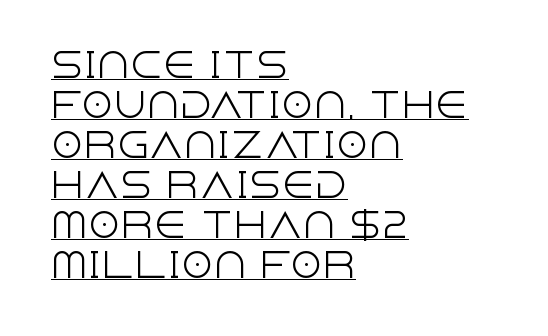
You could not count columns in this text — the font is proportionally spaced. Short note: letters normally spaced. Each line of the rendering has a horizontal stroke beneath the glyphs. You can tell it's not italic because the verticals are truly vertical.
